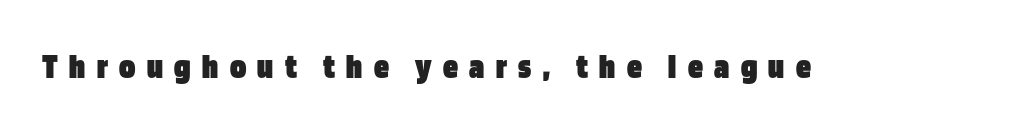
The image shows 37 px heavy, condensed sans-serif type, upright; set unusually wide letter spacing (+0.31 em), not underlined; low stroke contrast and a large x-height.
